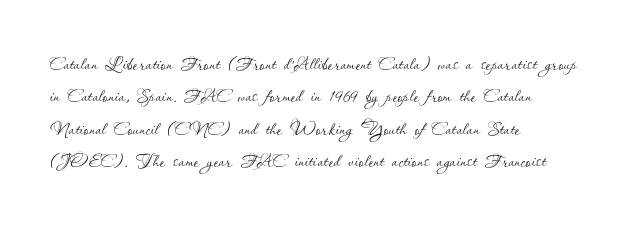
Q: Is the text bold? A: No.
Q: Is the text italic (slanted)? A: Yes.
Q: Is the text underlined? A: No.
Q: How is the paragraph aligned? A: Left-aligned.
Q: Is the spacing between letters normal or unusually wide? A: Normal.
Q: Is the spacing between lines tight, normal or loose? A: Normal.
